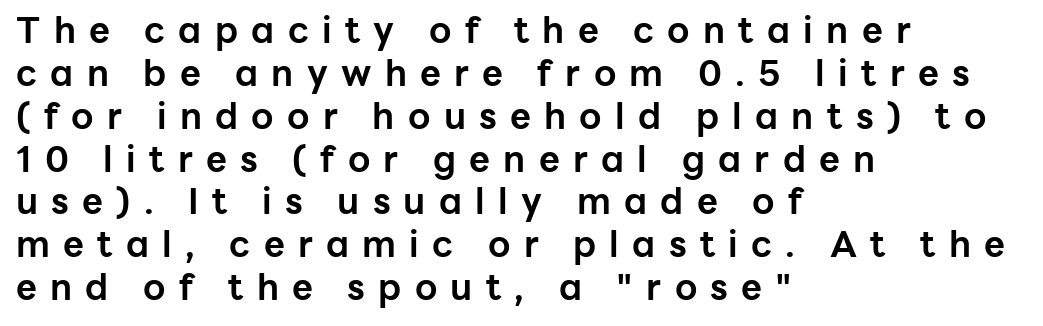
{"serif": "no", "italic": "no", "bold": "yes", "weight": "bold", "width": "normal", "stroke_contrast": "low", "x_height": "medium", "monospaced": "no", "underline": "no", "align": "left", "line_spacing_ratio": 1.19, "letter_spacing": "wide", "letter_spacing_em": 0.37, "glyph_px": 36}
